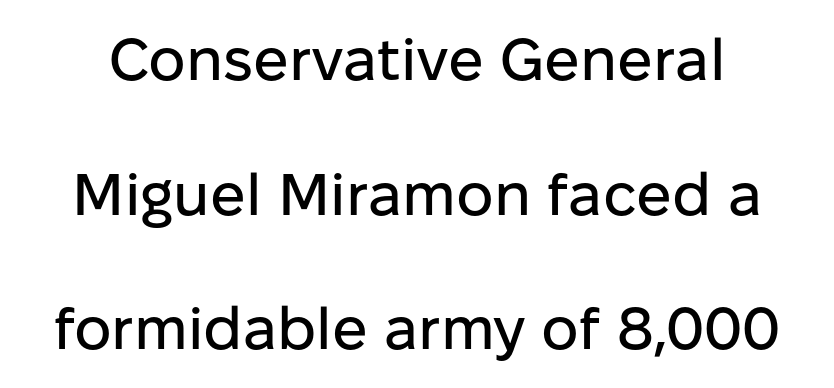
Q: Is the text italic (slanted)? A: No, it is upright.
Q: Is the typeface a serif or a sans-serif typeface? A: Sans-serif.
Q: Is the text underlined? A: No.
Q: Is the spacing between letters normal or unusually wide? A: Normal.
Q: Is the spacing between lines tight, normal or loose? A: Loose.
Q: Width (condensed, normal, or wide)? A: Normal.
Q: Stroke contrast? A: Low.
Q: x-height? A: Medium.
Q: Monospaced? A: No.
